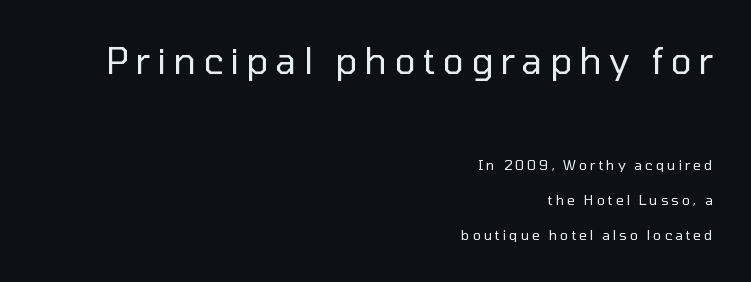
The image shows 36 px regular-weight sans-serif type, upright; set right-aligned, loose line spacing (2.49x), unusually wide letter spacing (+0.2 em), not underlined; the first (top) block is 2.57x larger; low stroke contrast and a medium x-height.
